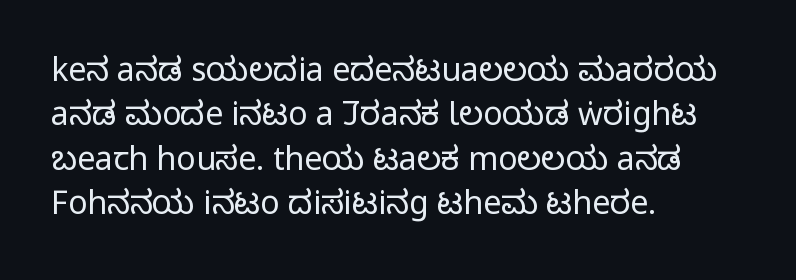
Weight: regular or lighter. The type is set solid horizontally, with unmodified tracking. If you drew a line through each stem, it would be perfectly vertical. Reading down the block, your eye returns to a fixed left position each line. Note the varied advance widths — an 'i' is clearly narrower than an 'm'. Regular leading.
